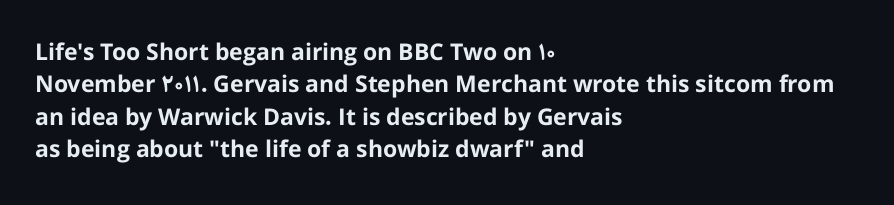
Q: Is the text bold? A: Yes.
Q: Is the text italic (slanted)? A: No, it is upright.
Q: Is the text underlined? A: No.
Q: How is the paragraph aligned? A: Left-aligned.
Q: Is the spacing between letters normal or unusually wide? A: Normal.
Q: Is the spacing between lines tight, normal or loose? A: Normal.
